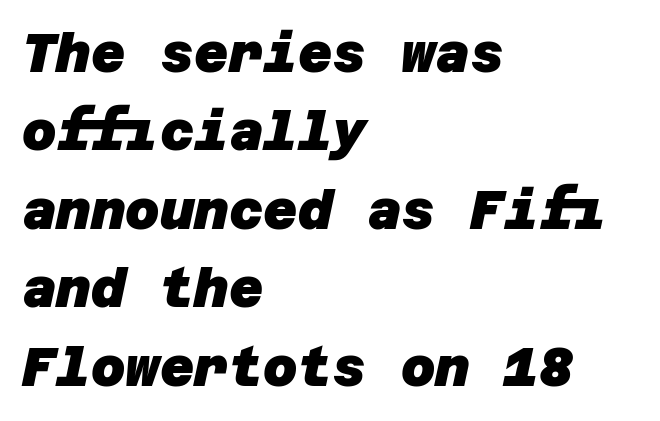
Q: Is the text bold? A: Yes.
Q: Is the typeface a serif or a sans-serif typeface? A: Sans-serif.
Q: Is the text underlined? A: No.
Q: How is the paragraph aligned? A: Left-aligned.
Q: Is the spacing between letters normal or unusually wide? A: Normal.
Q: Is the spacing between lines tight, normal or loose? A: Normal.
Q: Width (condensed, normal, or wide)? A: Normal.
Q: Stroke contrast? A: Low.
Q: x-height? A: Large.
